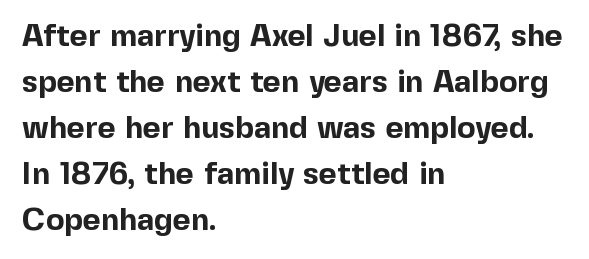
The gaps between neighbouring characters are ordinary and unremarkable. Proportional: the letters do not fall into vertical columns. Pretty heavy lettering here — definitely bold. Ordinary non-slanted type is in use. The string is rendered with underlining switched off.
